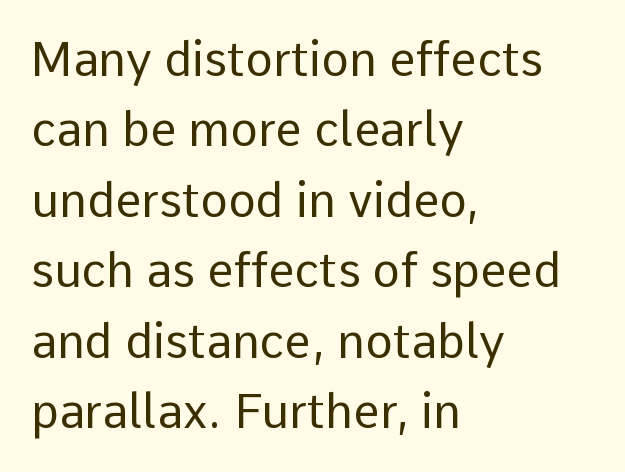
The image shows 47 px regular-weight sans-serif type, upright; set left-aligned, normal line spacing (1.5x), normal letter spacing, not underlined; low stroke contrast and a medium x-height.
